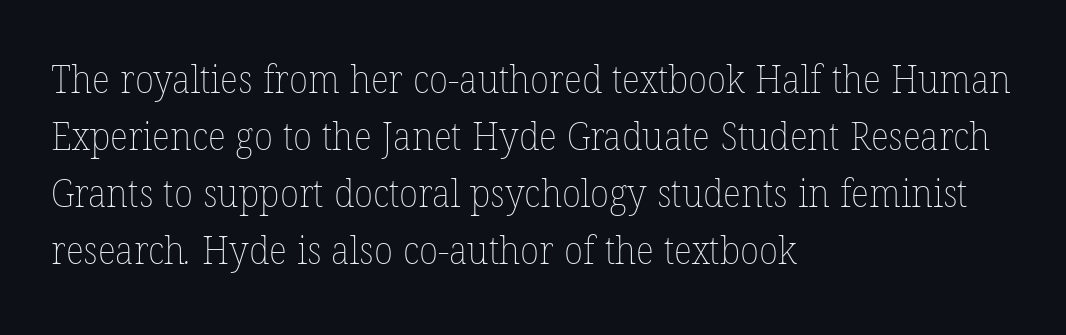
Q: Is the text bold? A: No.
Q: Is the text underlined? A: No.
Q: How is the paragraph aligned? A: Left-aligned.
Q: Is the spacing between letters normal or unusually wide? A: Normal.
Q: Is the spacing between lines tight, normal or loose? A: Normal.
Q: Width (condensed, normal, or wide)? A: Normal.
Q: Stroke contrast? A: Low.
Q: x-height? A: Medium.
Q: Monospaced? A: No.
